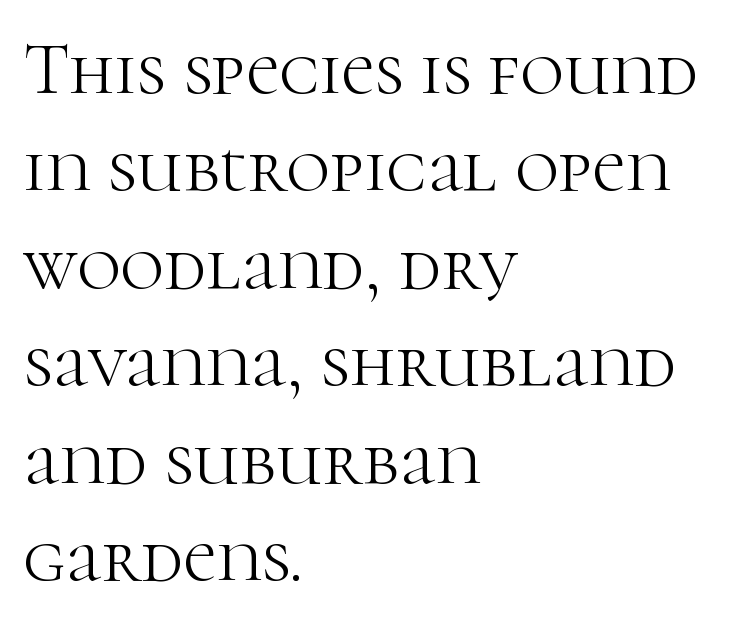
Q: Is the text bold? A: No.
Q: Is the text italic (slanted)? A: No, it is upright.
Q: Is the typeface a serif or a sans-serif typeface? A: Serif.
Q: Is the text underlined? A: No.
Q: How is the paragraph aligned? A: Left-aligned.
Q: Is the spacing between letters normal or unusually wide? A: Normal.
Q: Is the spacing between lines tight, normal or loose? A: Normal.
Q: Width (condensed, normal, or wide)? A: Normal.
Q: Stroke contrast? A: High.
Q: x-height? A: Medium.
Q: Monospaced? A: No.
